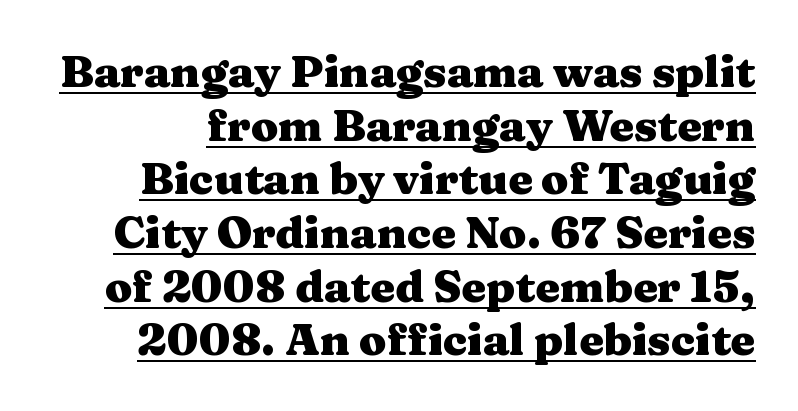
Look at the tracking — it's just the regular setting, nothing added. What weight is shown? A full bold with thick strokes. Does the type have serifs? Yes, each stem ends in a small foot. This is underlined copy, the kind a proofreader might mark for attention.
